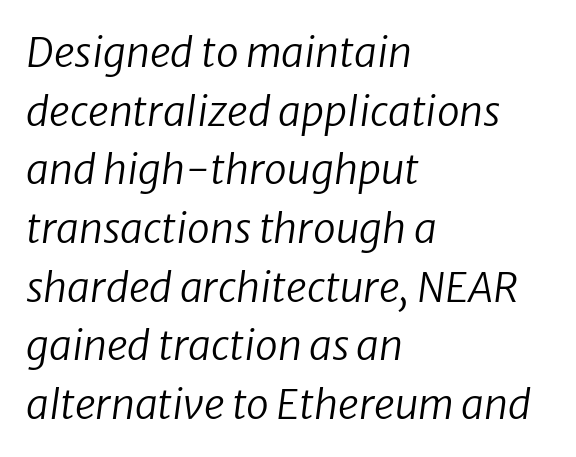
The image shows 41 px regular-weight type, italic (leaning right); set left-aligned, normal line spacing (1.43x), normal letter spacing, not underlined; low stroke contrast and a medium x-height.
